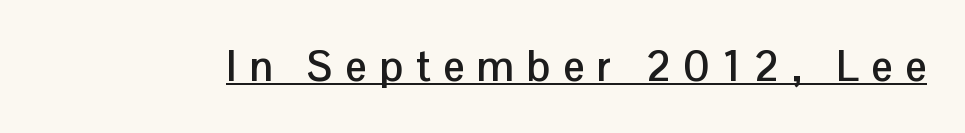
Upright lettering throughout. The sample's only ornament is a line tracing under the words. The glyphs have the mass of a bold cut. The letters advance in unequal steps, a hallmark of proportional type. Classification — sans serif.
